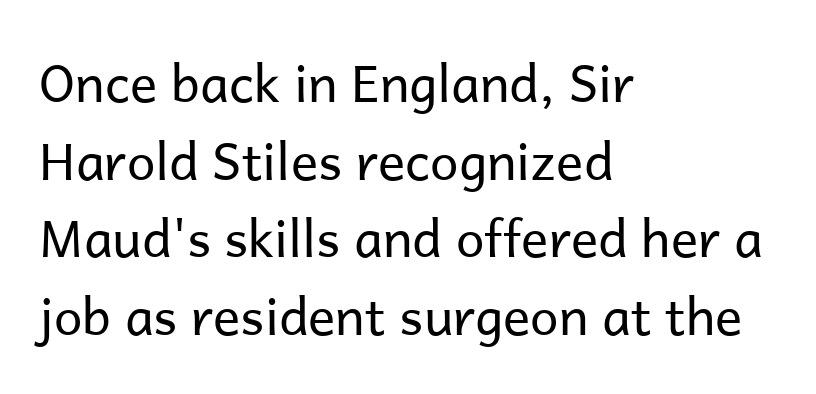
{"serif": "no", "italic": "no", "bold": "no", "weight": "regular", "width": "normal", "stroke_contrast": "low", "x_height": "medium", "monospaced": "no", "underline": "no", "align": "left", "line_spacing": "normal", "line_spacing_ratio": 1.52, "letter_spacing": "normal", "letter_spacing_em": 0.0, "glyph_px": 51}
